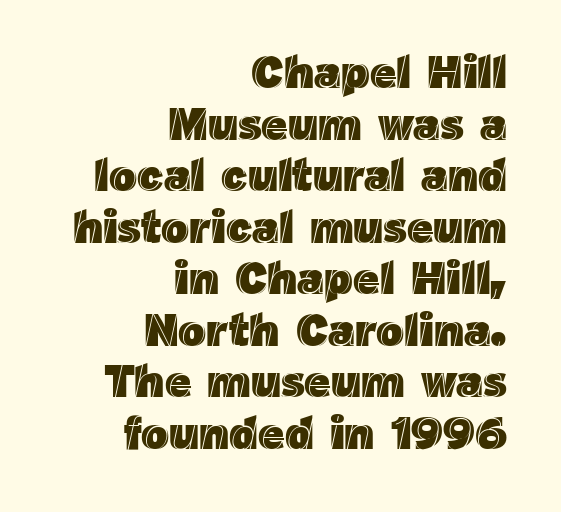
The image shows 46 px text type, upright; set right-aligned, tight line spacing (1.12x), normal letter spacing, not underlined; a medium x-height.
